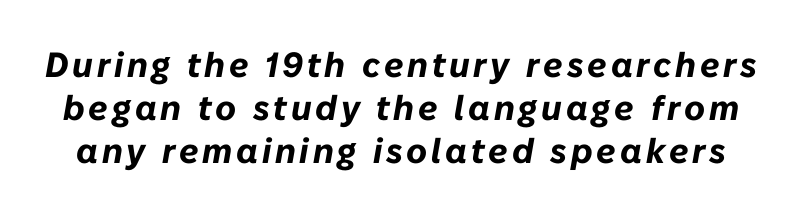
{"italic": "yes", "lean": "right", "slant_degrees": 10, "bold": "yes", "weight": "bold", "width": "normal", "stroke_contrast": "low", "x_height": "medium", "monospaced": "no", "underline": "no", "line_spacing_ratio": 1.23, "glyph_px": 35}
